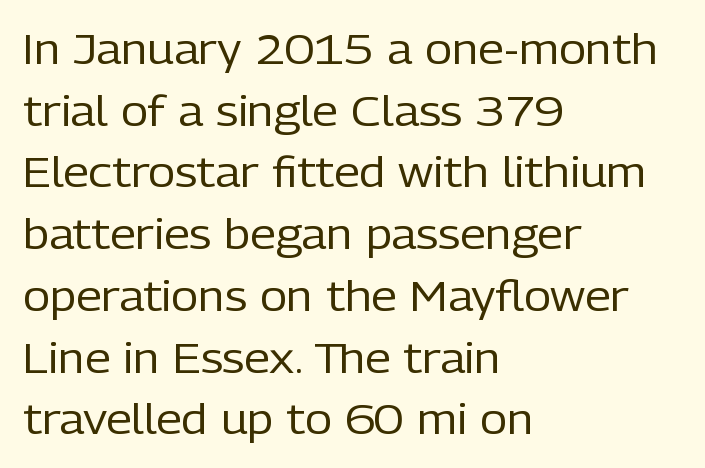
Are there feet on the stems? There aren't — it's a sans. Casual observation: everything's shoved over to the left. A normal amount of white space separates one row of letters from the next. Default kerning and tracking; the words read as compact shapes. A typesetter would mark this as roman, not italic.
